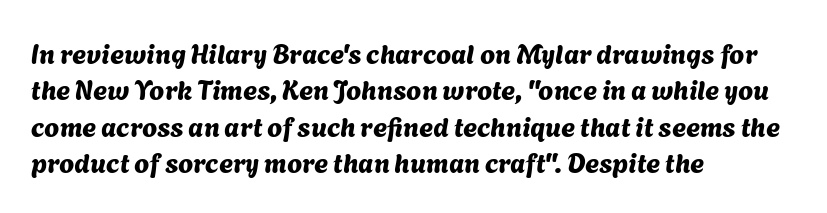
Q: Is the text underlined? A: No.
Q: How is the paragraph aligned? A: Left-aligned.
Q: Is the spacing between letters normal or unusually wide? A: Normal.
Q: Is the spacing between lines tight, normal or loose? A: Normal.
